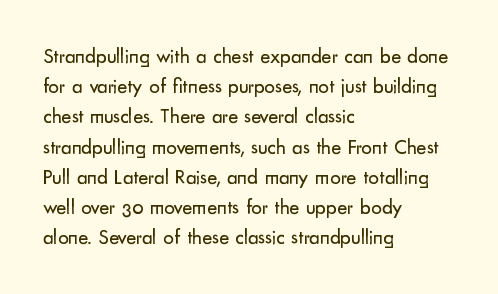
Q: Is the text bold? A: No.
Q: Is the text italic (slanted)? A: No, it is upright.
Q: Is the text underlined? A: No.
Q: How is the paragraph aligned? A: Left-aligned.
Q: Is the spacing between letters normal or unusually wide? A: Normal.
Q: Is the spacing between lines tight, normal or loose? A: Normal.
